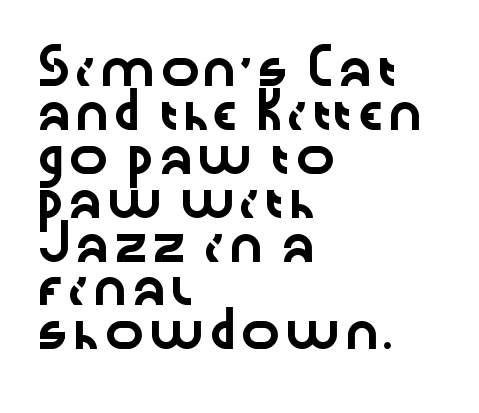
This is sans-serif lettering, the kind often seen on screens and signage. The space directly below the letters is spotless. The lettering stays uniformly vertical, giving the passage a roman look. Teacher's note: observe the even left margin — that is flush-left alignment.
